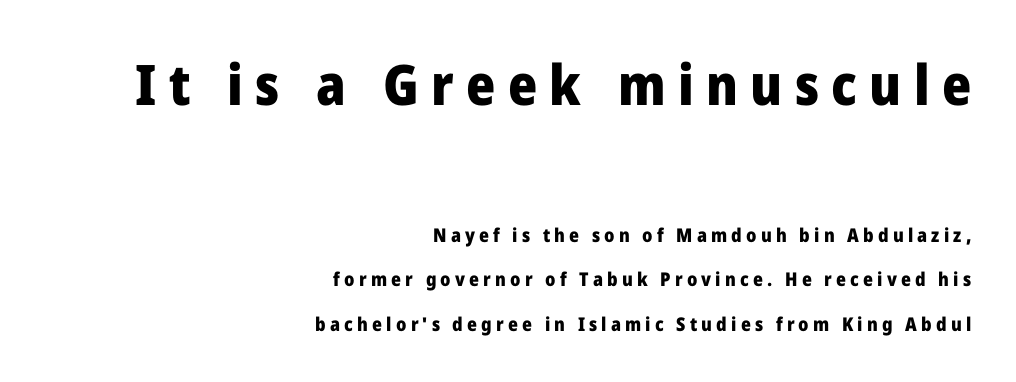
How are the letters spaced? Widely, with obvious added tracking. The compositor pushed each line to the right boundary. Note the varied advance widths — an 'i' is clearly narrower than an 'm'. Check the space under the baseline: it is left empty. The vertical gap from one line to the next is large. Thick stems and heavy bowls — unmistakably bold.
